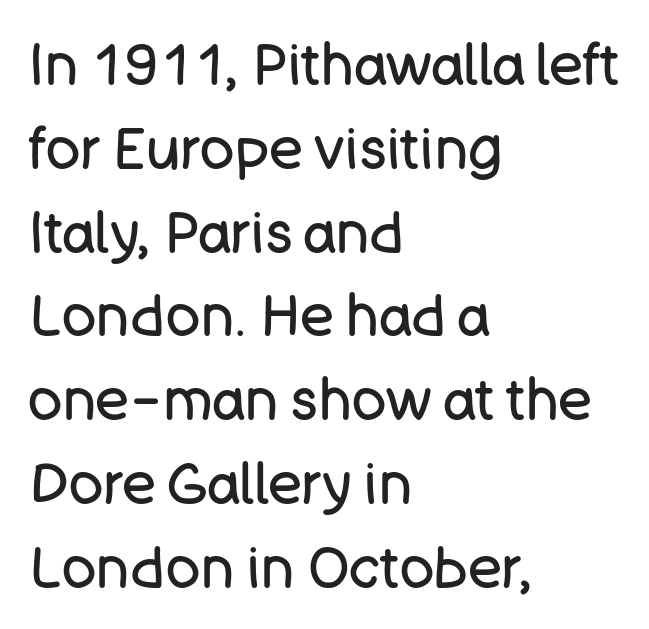
The image shows 57 px regular-weight sans-serif type, upright; set left-aligned, normal line spacing (1.47x), normal letter spacing, not underlined; low stroke contrast and a large x-height.
